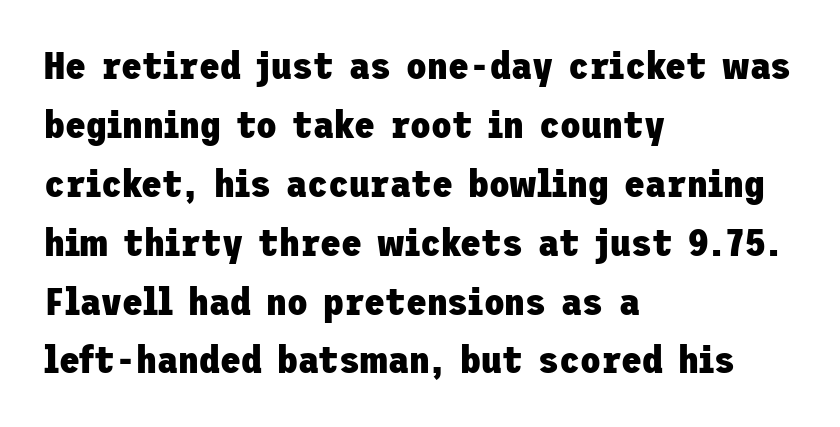
Q: Is the text bold? A: Yes.
Q: Is the text italic (slanted)? A: No, it is upright.
Q: Is the typeface a serif or a sans-serif typeface? A: Sans-serif.
Q: Is the text underlined? A: No.
Q: How is the paragraph aligned? A: Left-aligned.
Q: Is the spacing between letters normal or unusually wide? A: Normal.
Q: Is the spacing between lines tight, normal or loose? A: Normal.
Q: Width (condensed, normal, or wide)? A: Normal.
Q: Stroke contrast? A: Low.
Q: x-height? A: Medium.
